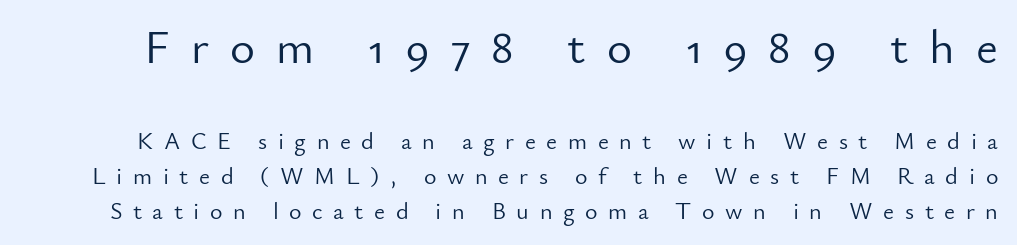
Descenders are the only things crossing below the line. Top chunk: large. Bottom chunk: small. Vertical strokes here are truly vertical. Between one letter and the next there's a generous, obvious gap.
